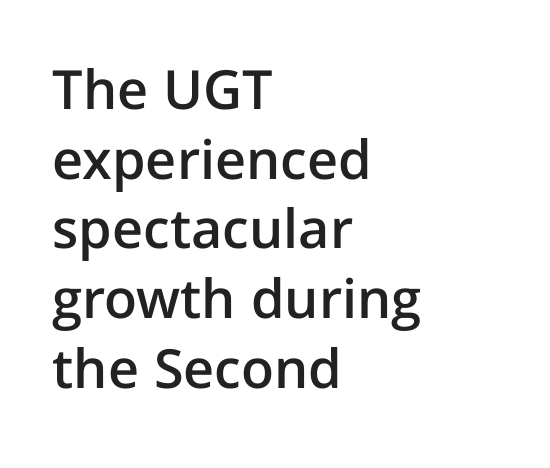
{"serif": "no", "italic": "no", "bold": "semi", "weight": "semibold", "width": "normal", "stroke_contrast": "low", "x_height": "medium", "monospaced": "no", "underline": "no", "align": "left", "line_spacing": "normal", "line_spacing_ratio": 1.29, "letter_spacing": "normal", "letter_spacing_em": 0.0, "glyph_px": 54}
